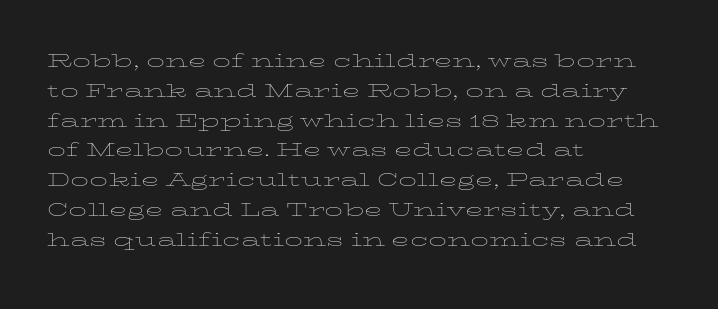
Q: Is the text bold? A: No.
Q: Is the text italic (slanted)? A: No, it is upright.
Q: Is the text underlined? A: No.
Q: How is the paragraph aligned? A: Left-aligned.
Q: Is the spacing between letters normal or unusually wide? A: Normal.
